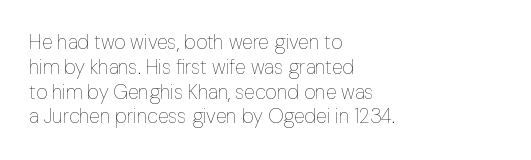
Q: Is the text bold? A: No.
Q: Is the text italic (slanted)? A: No, it is upright.
Q: Is the text underlined? A: No.
Q: How is the paragraph aligned? A: Left-aligned.
Q: Is the spacing between letters normal or unusually wide? A: Normal.
